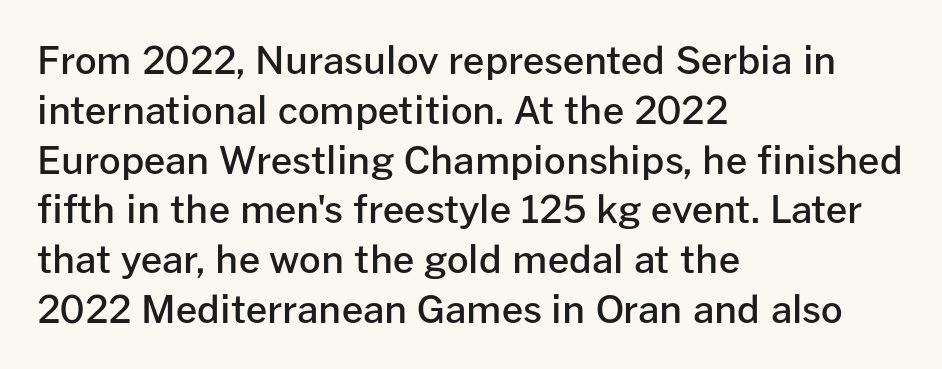
Q: Is the text bold? A: Semi-bold.
Q: Is the text italic (slanted)? A: No, it is upright.
Q: Is the typeface a serif or a sans-serif typeface? A: Sans-serif.
Q: Is the text underlined? A: No.
Q: How is the paragraph aligned? A: Left-aligned.
Q: Is the spacing between letters normal or unusually wide? A: Normal.
Q: Is the spacing between lines tight, normal or loose? A: Normal.
Q: Width (condensed, normal, or wide)? A: Normal.
Q: Stroke contrast? A: Low.
Q: x-height? A: Medium.
Q: Monospaced? A: No.
